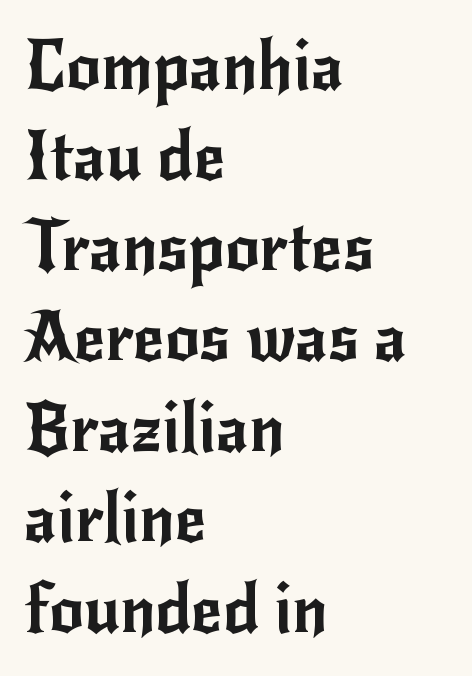
Q: Is the text italic (slanted)? A: No, it is upright.
Q: Is the typeface a serif or a sans-serif typeface? A: Sans-serif.
Q: Is the text underlined? A: No.
Q: How is the paragraph aligned? A: Left-aligned.
Q: Is the spacing between letters normal or unusually wide? A: Normal.
Q: Is the spacing between lines tight, normal or loose? A: Normal.
Q: Width (condensed, normal, or wide)? A: Normal.
Q: Stroke contrast? A: Low.
Q: x-height? A: Small.
Q: Monospaced? A: No.
